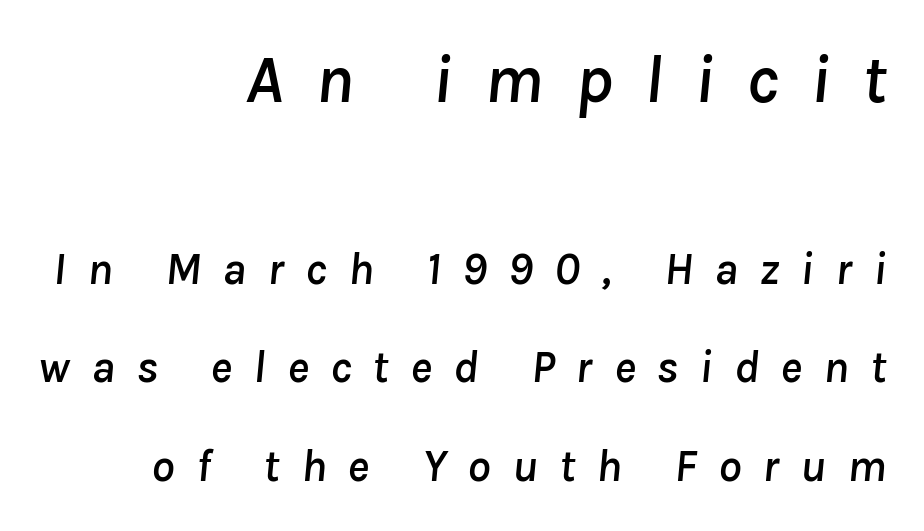
Q: Is the text italic (slanted)? A: Yes, it leans right by about 8 degrees.
Q: Is the text underlined? A: No.
Q: How is the paragraph aligned? A: Right-aligned.
Q: Is the spacing between letters normal or unusually wide? A: Unusually wide.
Q: Is the spacing between lines tight, normal or loose? A: Loose.
Q: Which block of text is set in a larger size, the first (top) or the second (bottom)? A: The first (top) one.
Q: Width (condensed, normal, or wide)? A: Normal.
Q: Stroke contrast? A: Low.
Q: x-height? A: Medium.
Q: Monospaced? A: No.
